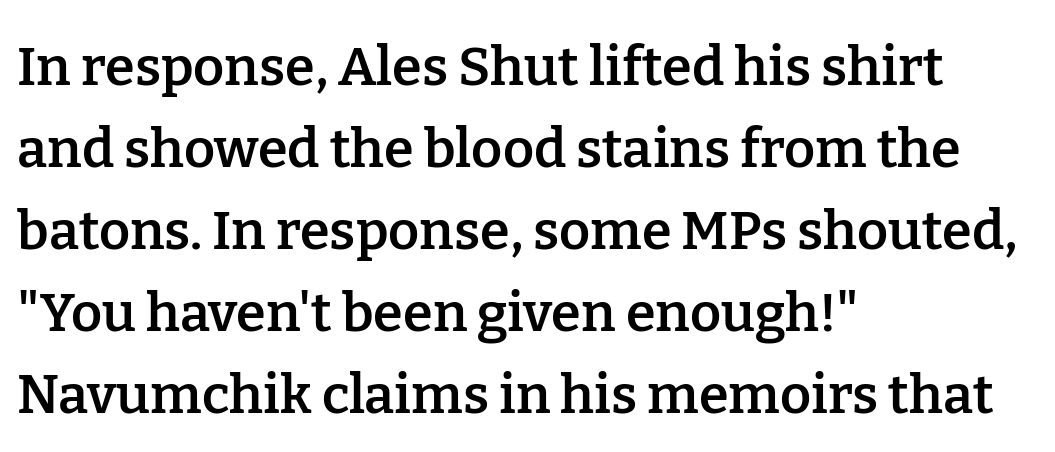
Q: Is the text bold? A: Semi-bold.
Q: Is the text italic (slanted)? A: No, it is upright.
Q: Is the typeface a serif or a sans-serif typeface? A: Serif.
Q: Is the text underlined? A: No.
Q: How is the paragraph aligned? A: Left-aligned.
Q: Is the spacing between letters normal or unusually wide? A: Normal.
Q: Is the spacing between lines tight, normal or loose? A: Normal.
Q: Width (condensed, normal, or wide)? A: Normal.
Q: Stroke contrast? A: Low.
Q: x-height? A: Medium.
Q: Monospaced? A: No.
